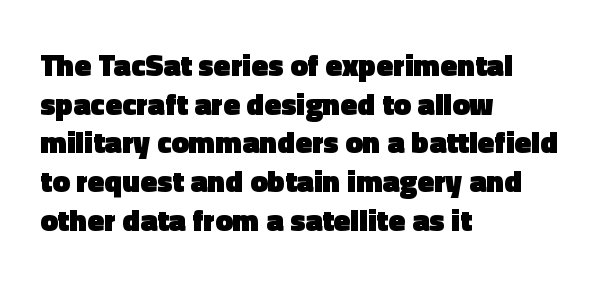
The image shows 31 px heavy sans-serif type, upright; set left-aligned, normal line spacing (1.25x), normal letter spacing, not underlined; a medium x-height.
